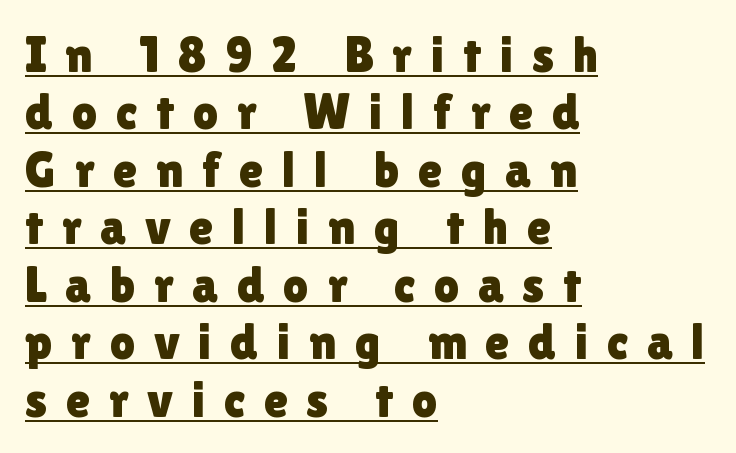
{"serif": "no", "italic": "no", "width": "normal", "x_height": "medium", "monospaced": "no", "underline": "yes", "align": "left", "line_spacing": "tight", "line_spacing_ratio": 1.15, "letter_spacing": "wide", "letter_spacing_em": 0.37, "glyph_px": 50}
